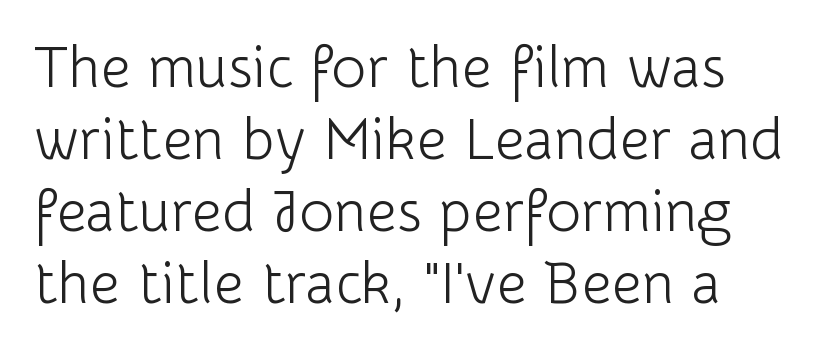
A typesetter would call this proportional, since set widths differ per character. The letters stand straight up with perfectly vertical stems. This rendering employs a face without finishing strokes, i.e., a sans-serif. Nothing heavy about these letters — not bold at all. The gap between lines stays unmarked. In terms of letterspacing, this is plain default setting.
